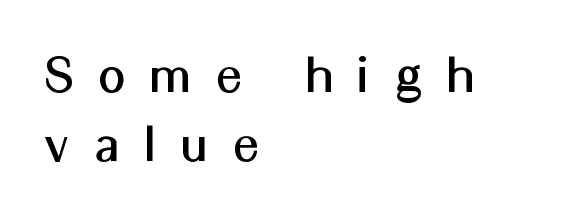
The image shows 58 px sans-serif type, upright; set left-aligned, line spacing 1.19x, unusually wide letter spacing (+0.46 em), not underlined; medium stroke contrast and a medium x-height.
